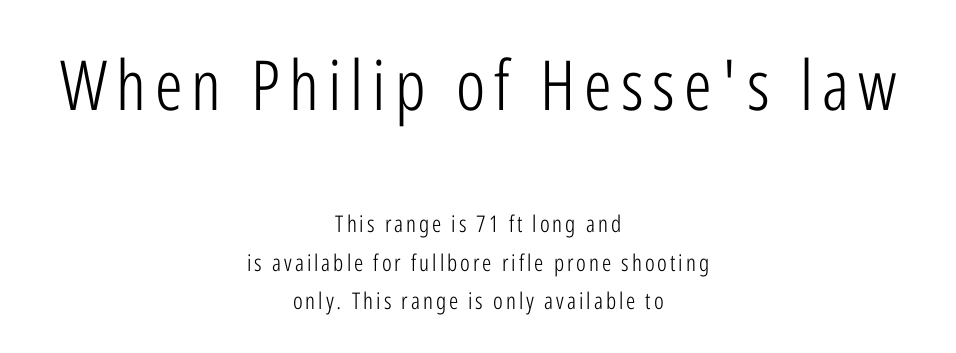
This layout puts the oversized block above and the modest block below. Weight: in the light-to-regular range. Normally led — the rows are evenly, conventionally spaced. The foot of each line stays bare and open. Think of a printed novel: that variable character pitch is what you see here.
